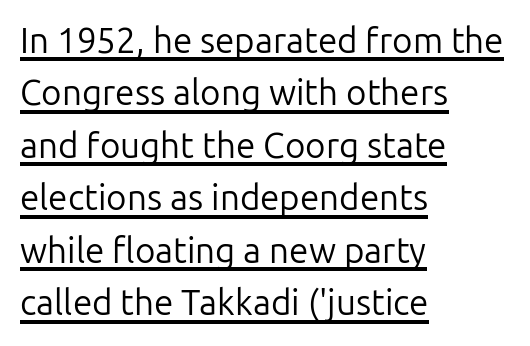
The image shows 35 px regular-weight sans-serif type, upright; set left-aligned, normal line spacing (1.5x), normal letter spacing, underlined; low stroke contrast and a medium x-height.
